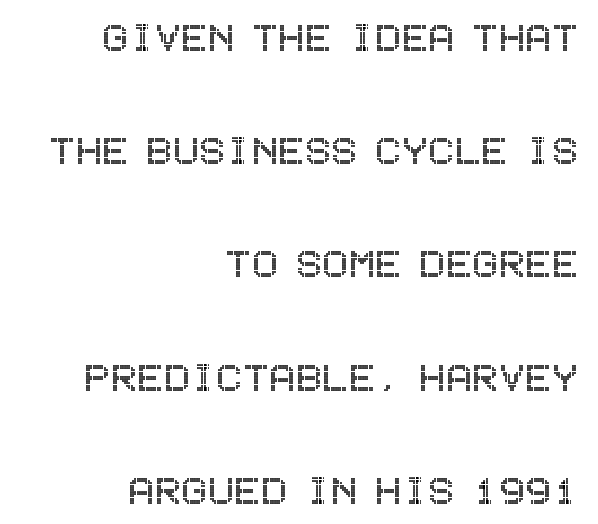
Q: Is the text italic (slanted)? A: No, it is upright.
Q: Is the text underlined? A: No.
Q: How is the paragraph aligned? A: Right-aligned.
Q: Is the spacing between letters normal or unusually wide? A: Normal.
Q: Is the spacing between lines tight, normal or loose? A: Loose.
Q: Width (condensed, normal, or wide)? A: Condensed.
Q: x-height? A: Large.
